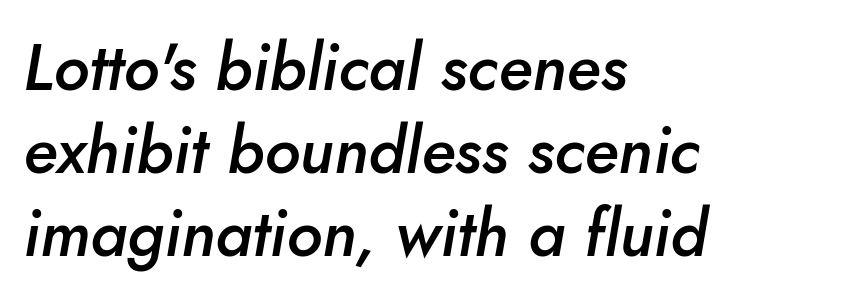
Character widths vary here, with narrow letters taking less room than wide ones. Weight check: semibold — heavier than regular, not quite bold. In terms of letterspacing, this is plain default setting. Vertically, the passage feels balanced, rows spaced as you'd expect.
